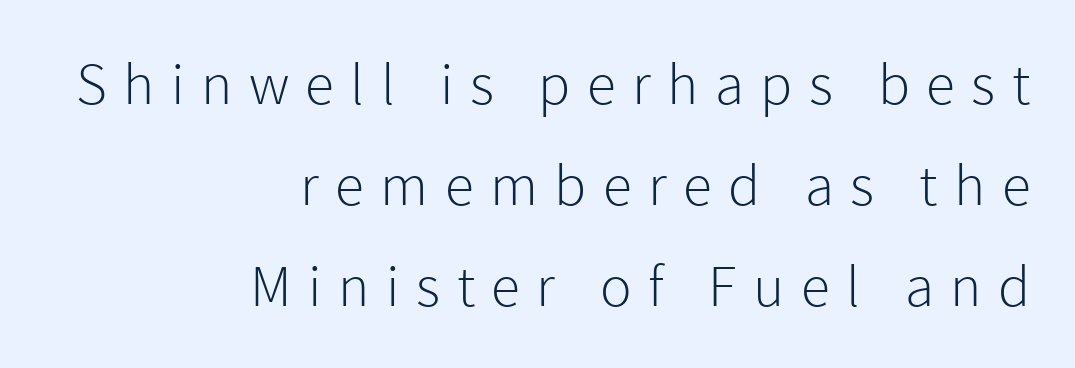
{"serif": "no", "italic": "no", "bold": "no", "weight": "light", "width": "normal", "x_height": "medium", "monospaced": "no", "underline": "no", "align": "right", "line_spacing_ratio": 1.71, "letter_spacing": "wide", "letter_spacing_em": 0.28, "glyph_px": 59}
